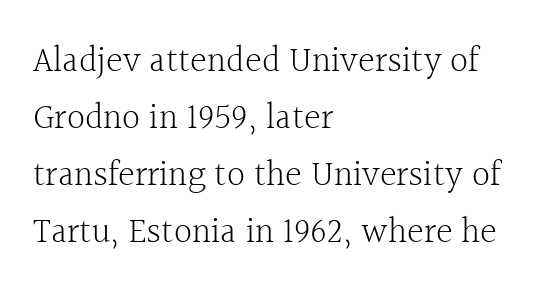
The typesetting does not lean heavy: it is not bold. Each letter's strokes conclude with small projecting serifs. There is no visible air inserted between adjacent glyphs. What's the leading like? Ordinary, nothing unusual. Think of a printed novel: that variable character pitch is what you see here.
